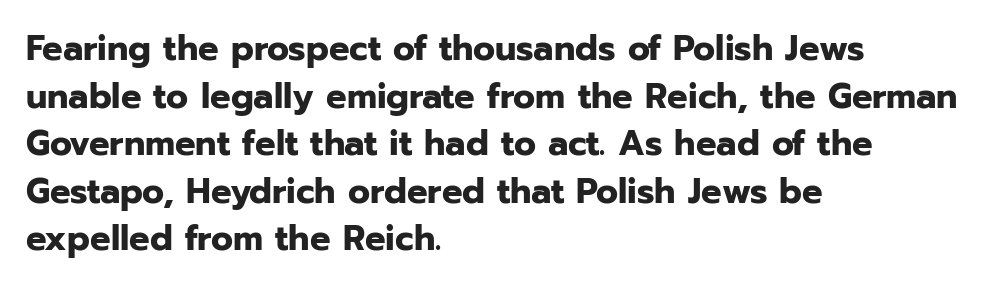
{"serif": "no", "italic": "no", "bold": "yes", "weight": "bold", "width": "normal", "stroke_contrast": "low", "x_height": "medium", "monospaced": "no", "underline": "no", "align": "left", "line_spacing": "normal", "line_spacing_ratio": 1.32, "letter_spacing": "normal", "letter_spacing_em": 0.0, "glyph_px": 36}
